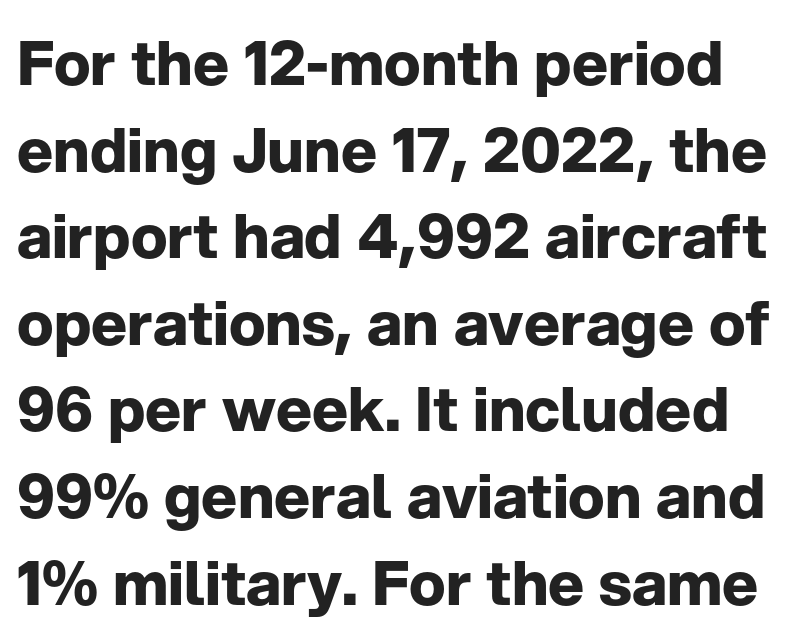
Q: Is the text bold? A: Yes.
Q: Is the text italic (slanted)? A: No, it is upright.
Q: Is the typeface a serif or a sans-serif typeface? A: Sans-serif.
Q: Is the text underlined? A: No.
Q: Is the spacing between letters normal or unusually wide? A: Normal.
Q: Is the spacing between lines tight, normal or loose? A: Normal.
Q: Width (condensed, normal, or wide)? A: Normal.
Q: Stroke contrast? A: Low.
Q: x-height? A: Medium.
Q: Monospaced? A: No.
